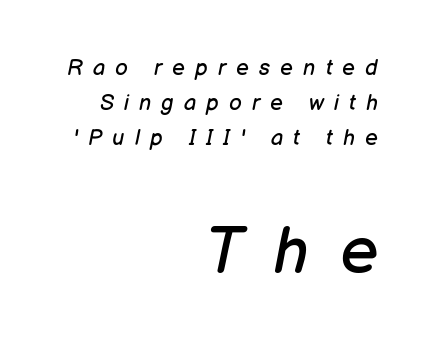
The image shows 66 px regular-weight type, italic (leaning right); set right-aligned, normal line spacing (1.6x), unusually wide letter spacing (+0.46 em), not underlined; the second (bottom) block is 3.0x larger; low stroke contrast and a medium x-height.
